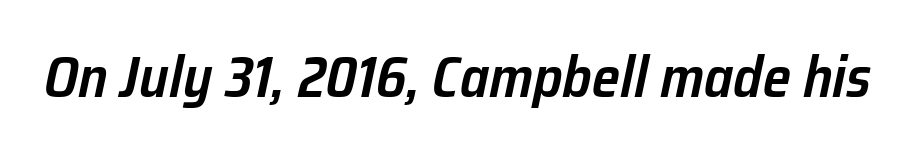
{"italic": "yes", "lean": "right", "slant_degrees": 12, "bold": "semi", "weight": "semibold", "width": "normal", "stroke_contrast": "low", "x_height": "medium", "monospaced": "no", "underline": "no", "letter_spacing": "normal", "letter_spacing_em": 0.0, "glyph_px": 57}
